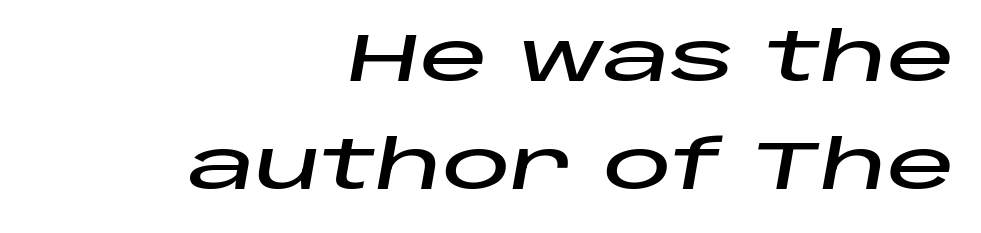
The image shows 68 px wide type, italic (leaning right); set right-aligned, normal line spacing (1.59x), normal letter spacing, not underlined; low stroke contrast and a large x-height.
